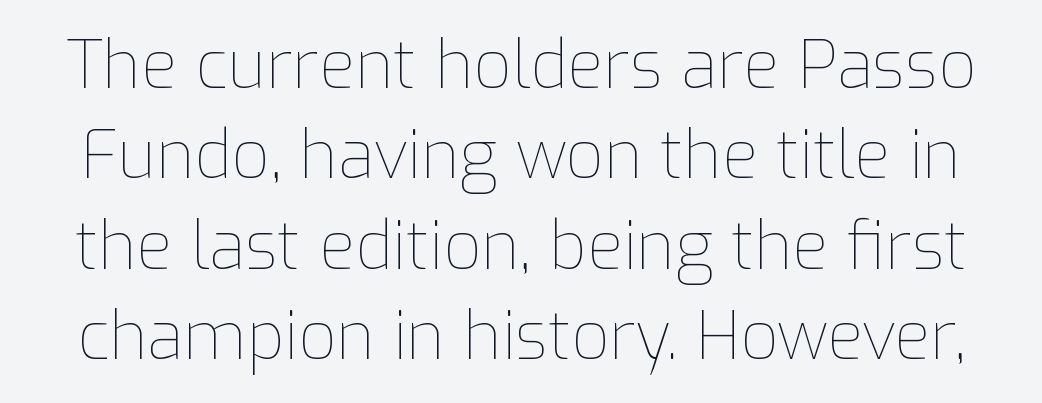
The image shows 66 px thin type, upright; set normal line spacing (1.37x), normal letter spacing, not underlined; low stroke contrast and a medium x-height.
